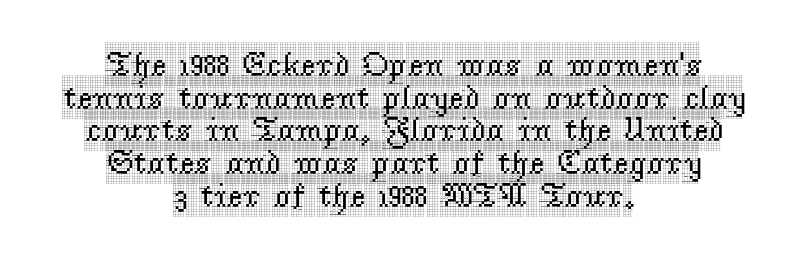
Do the characters align in a grid? No, the font is proportional. The specimen reads as upright at a glance. Yep, those are serifs on the letters. Where is the straight margin? There isn't one; the lines are centered. Compared with typical paragraphs, the rows here are closer together.
